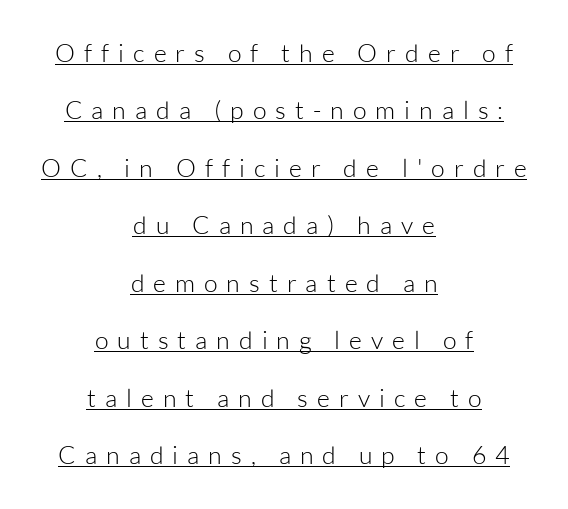
The image shows 25 px text type, upright; set centered, loose line spacing (2.3x), unusually wide letter spacing (+0.36 em), underlined.
